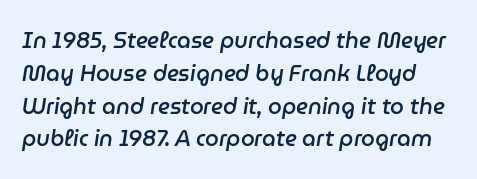
Q: Is the text bold? A: Semi-bold.
Q: Is the text italic (slanted)? A: Yes, it leans right by about 9 degrees.
Q: Is the text underlined? A: No.
Q: Is the spacing between letters normal or unusually wide? A: Normal.
Q: Is the spacing between lines tight, normal or loose? A: Normal.
